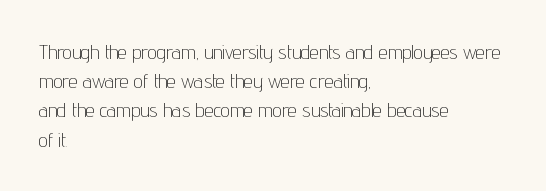
A normal amount of white space separates one row of letters from the next. The foot of each line stays bare and open. The ragged edge is on the right, which tells us the setting is flush left. This sample uses an upright cut, with every glyph sitting square on the baseline. No chunkiness to these letters — they're not bold. Does extra space separate the letters? No, they use regular spacing.
